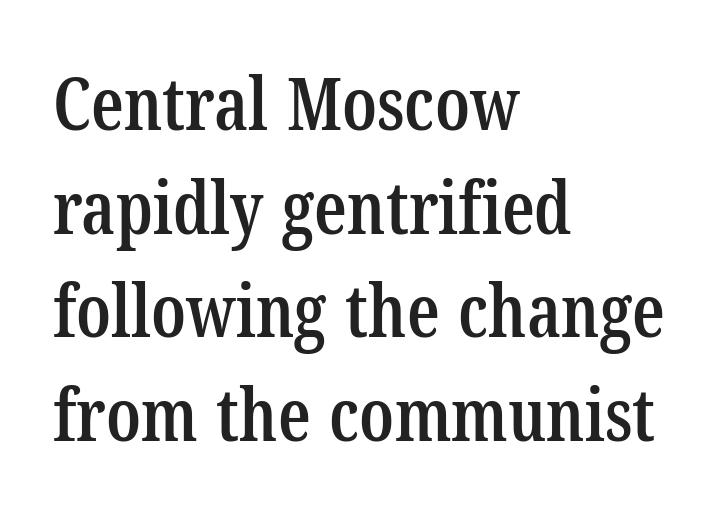
Students, observe: this is what conventionally led text looks like. The face used here is proportionally spaced, like ordinary book or web type. These lines are composed in type with serifs. As a designer I'd log this as weight 600, semibold. Characters follow at the spacing the type designer built in.
